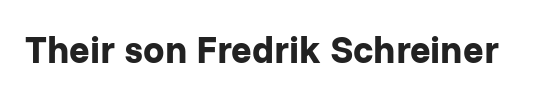
{"serif": "no", "italic": "no", "bold": "yes", "weight": "bold", "width": "normal", "stroke_contrast": "low", "x_height": "medium", "monospaced": "no", "underline": "no", "letter_spacing": "normal", "letter_spacing_em": 0.0, "glyph_px": 38}
